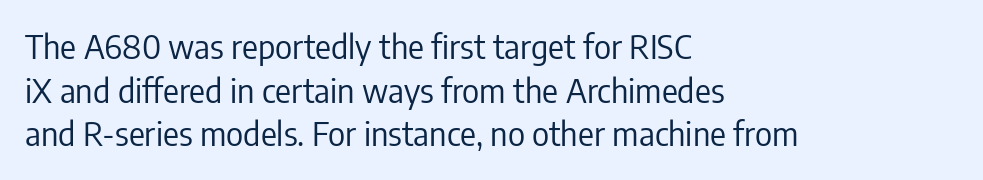
{"serif": "no", "italic": "no", "bold": "no", "weight": "regular", "width": "condensed", "stroke_contrast": "low", "x_height": "medium", "monospaced": "no", "underline": "no", "align": "left", "line_spacing": "normal", "line_spacing_ratio": 1.32, "letter_spacing": "normal", "letter_spacing_em": 0.0, "glyph_px": 33}
